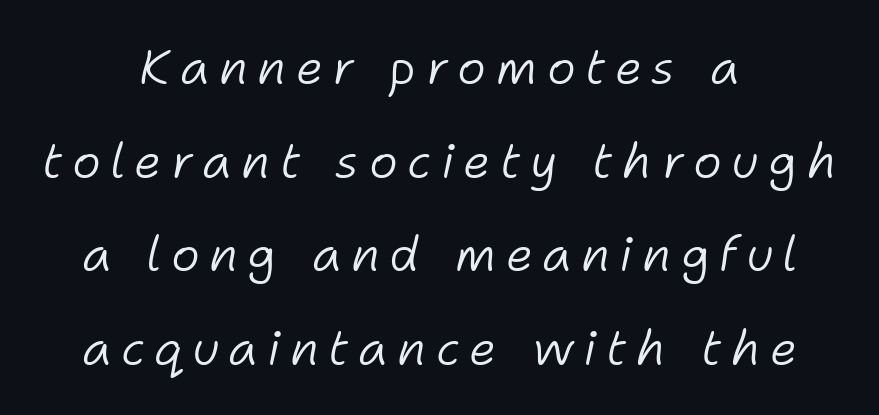
Q: Is the text bold? A: No.
Q: Is the text italic (slanted)? A: Yes, it leans right by about 11 degrees.
Q: Is the text underlined? A: No.
Q: How is the paragraph aligned? A: Centered.
Q: Is the spacing between lines tight, normal or loose? A: Loose.
Q: Width (condensed, normal, or wide)? A: Normal.
Q: Stroke contrast? A: Low.
Q: x-height? A: Medium.
Q: Monospaced? A: No.
